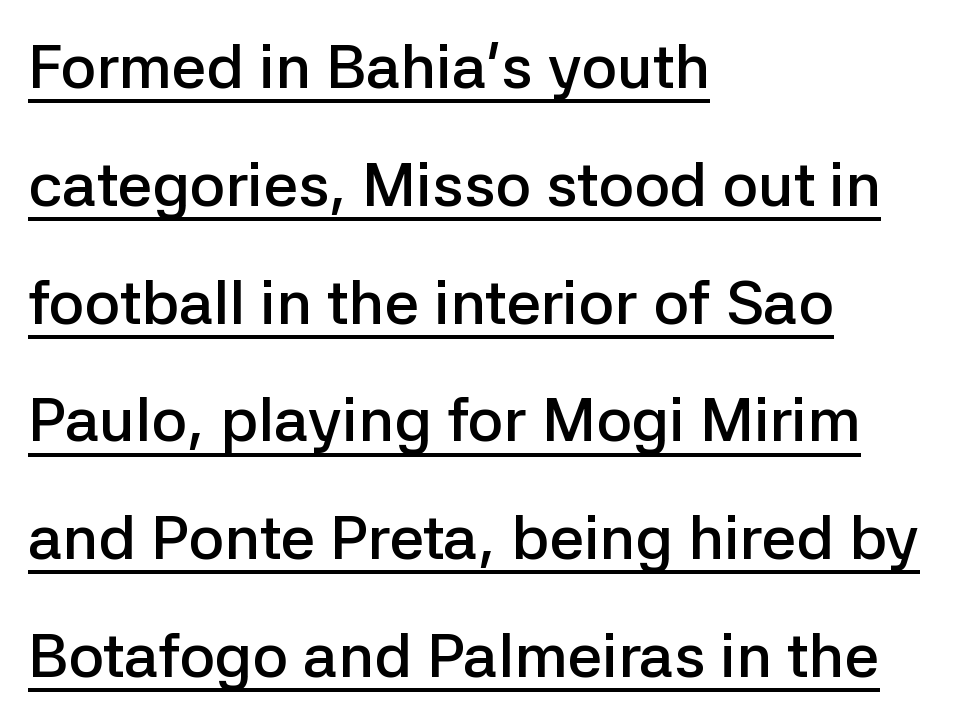
Students, observe: this is what heavily led, spacious text looks like. Think of a printed novel: that variable character pitch is what you see here. The font's upright variant was chosen for this text. Moderately thickened strokes mark this as semibold type.
